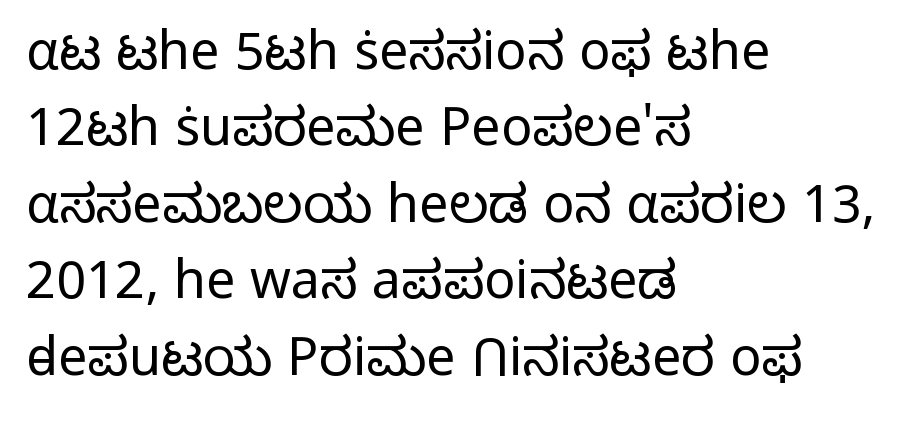
{"serif": "no", "italic": "no", "bold": "no", "weight": "light", "width": "normal", "stroke_contrast": "low", "x_height": "medium", "monospaced": "no", "underline": "no", "align": "left", "line_spacing": "normal", "line_spacing_ratio": 1.47, "letter_spacing": "normal", "letter_spacing_em": 0.0, "glyph_px": 52}
